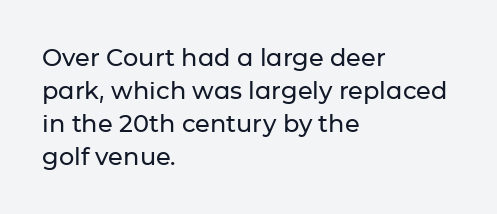
The image shows 24 px text type, upright; set left-aligned, normal line spacing (1.37x), normal letter spacing, not underlined.
